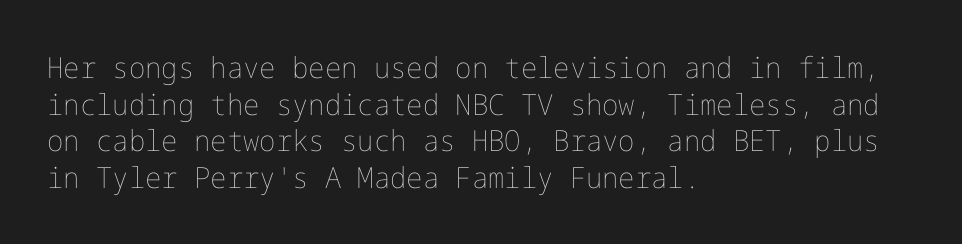
Descenders are the only things crossing below the line. Summary of vertical rhythm: regular, with standard interline spacing. Line beginnings align vertically; line endings do not. Notice how the stems are strictly vertical — no italics here. Compared with a typical body face, this is equally light or lighter still. You could call the tracking neutral — neither tight nor loose.
